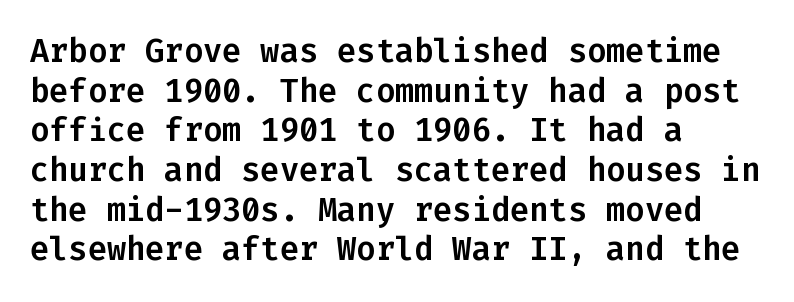
{"serif": "no", "italic": "no", "width": "normal", "stroke_contrast": "low", "x_height": "medium", "monospaced": "yes", "underline": "no", "align": "left", "line_spacing_ratio": 1.24, "letter_spacing": "normal", "letter_spacing_em": 0.0, "glyph_px": 32}
